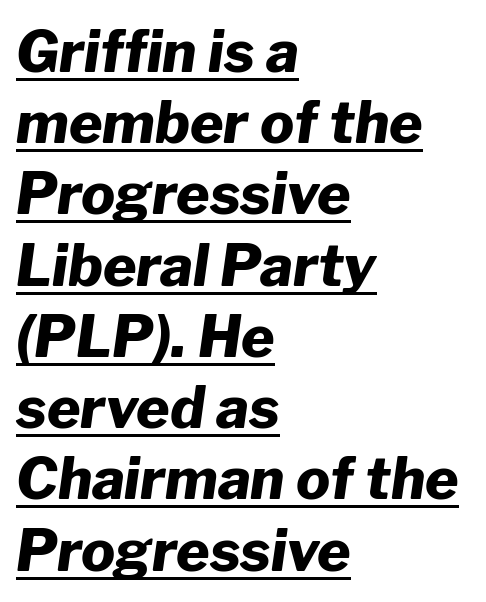
Q: Is the text bold? A: Yes.
Q: Is the text italic (slanted)? A: Yes, it leans right by about 8 degrees.
Q: Is the text underlined? A: Yes.
Q: How is the paragraph aligned? A: Left-aligned.
Q: Is the spacing between letters normal or unusually wide? A: Normal.
Q: Is the spacing between lines tight, normal or loose? A: Normal.
Q: Width (condensed, normal, or wide)? A: Normal.
Q: Stroke contrast? A: Low.
Q: x-height? A: Medium.
Q: Monospaced? A: No.
